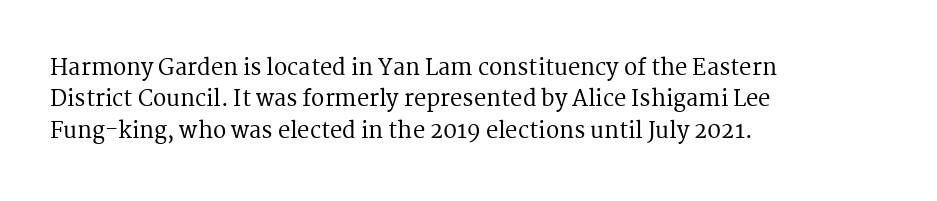
{"italic": "no", "underline": "no", "align": "left", "line_spacing": "normal", "line_spacing_ratio": 1.43, "letter_spacing": "normal", "letter_spacing_em": 0.0, "glyph_px": 22}
